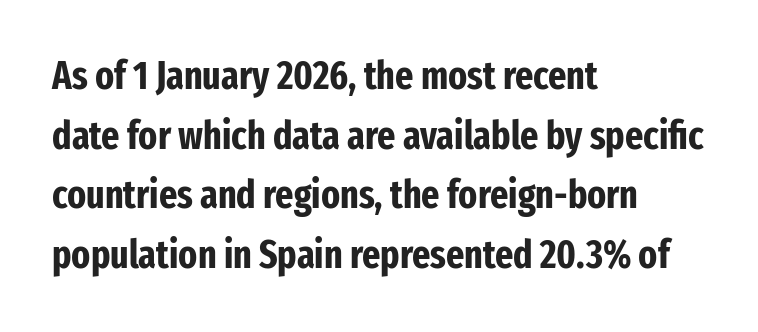
When letters stand straight like this, we call the style roman or upright. The rendering anchors every line to the left-hand side. Has an underline been added? It has not. To sum up the face: it is a sans, with no serifs. Looks like regular typesetting: each glyph gets only the width it needs.
